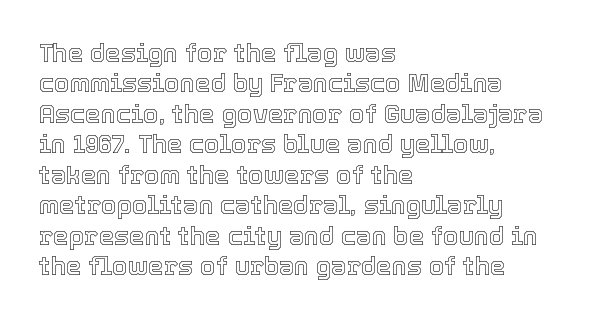
The image shows 25 px text type, upright; set left-aligned, line spacing 1.22x, normal letter spacing, not underlined.
